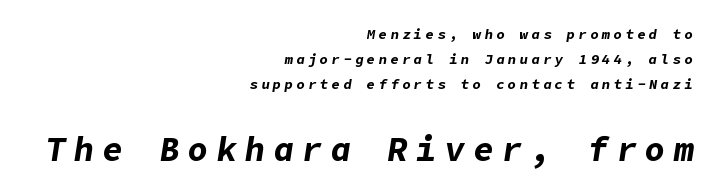
Q: Is the text bold? A: Yes.
Q: Is the text italic (slanted)? A: Yes, it leans right by about 9 degrees.
Q: Is the text underlined? A: No.
Q: How is the paragraph aligned? A: Right-aligned.
Q: Is the spacing between letters normal or unusually wide? A: Unusually wide.
Q: Which block of text is set in a larger size, the first (top) or the second (bottom)? A: The second (bottom) one.
Q: Width (condensed, normal, or wide)? A: Normal.
Q: Stroke contrast? A: Low.
Q: x-height? A: Medium.
